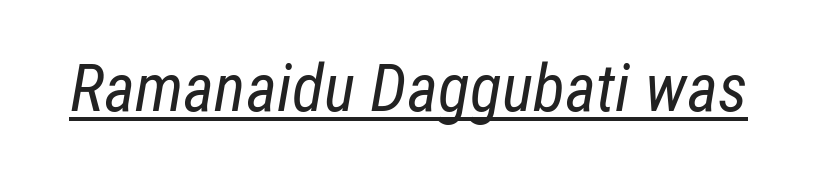
Q: Is the text bold? A: No.
Q: Is the text italic (slanted)? A: Yes, it leans right by about 12 degrees.
Q: Is the text underlined? A: Yes.
Q: Is the spacing between letters normal or unusually wide? A: Normal.
Q: Width (condensed, normal, or wide)? A: Condensed.
Q: Stroke contrast? A: Low.
Q: x-height? A: Medium.
Q: Monospaced? A: No.
